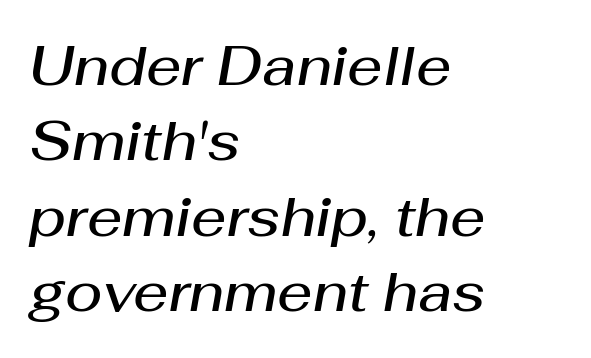
Casual observation: everything's shoved over to the left. No extra tracking has been applied to these lines. No word sits above an underline. The passage shown stacks its lines at a standard gap. The rendering uses a semibold face; strokes are thickened but not to full bold. Here the designer chose a conventional face with non-uniform glyph widths.
